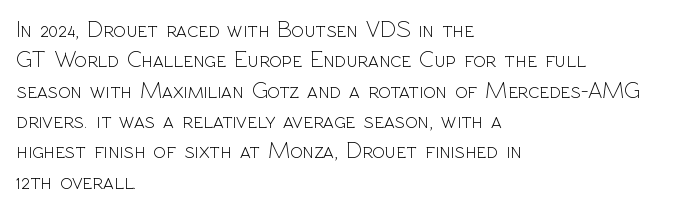
The space directly below the letters is spotless. Caption: standard tracking, unaltered. Vertically, the passage feels balanced, rows spaced as you'd expect. Does the lettering tilt? It doesn't — this is upright.
